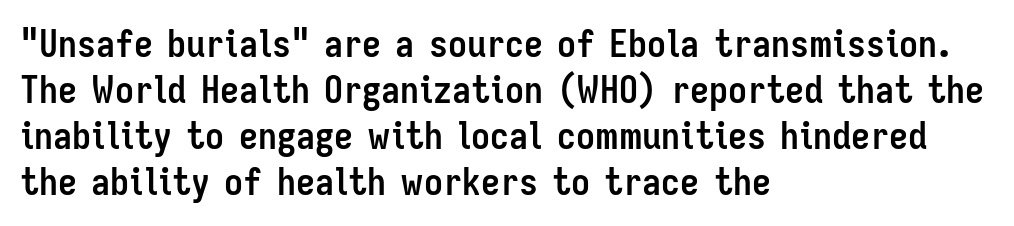
Q: Is the text bold? A: Yes.
Q: Is the text italic (slanted)? A: No, it is upright.
Q: Is the typeface a serif or a sans-serif typeface? A: Sans-serif.
Q: Is the text underlined? A: No.
Q: How is the paragraph aligned? A: Left-aligned.
Q: Is the spacing between letters normal or unusually wide? A: Normal.
Q: Width (condensed, normal, or wide)? A: Condensed.
Q: Stroke contrast? A: Low.
Q: x-height? A: Medium.
Q: Monospaced? A: No.
